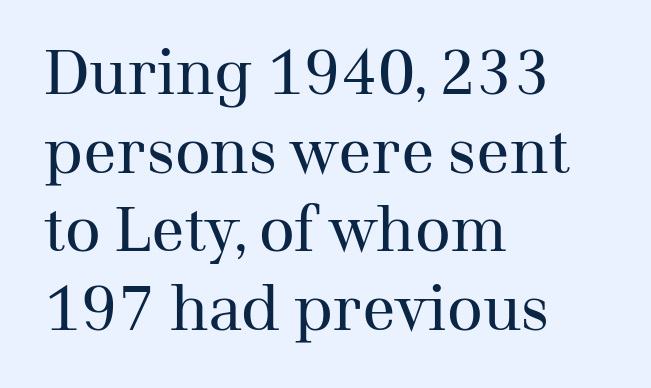
{"serif": "yes", "italic": "no", "bold": "no", "weight": "regular", "width": "normal", "stroke_contrast": "medium", "x_height": "medium", "monospaced": "no", "underline": "no", "align": "left", "line_spacing": "normal", "line_spacing_ratio": 1.27, "letter_spacing": "normal", "letter_spacing_em": 0.0, "glyph_px": 62}
